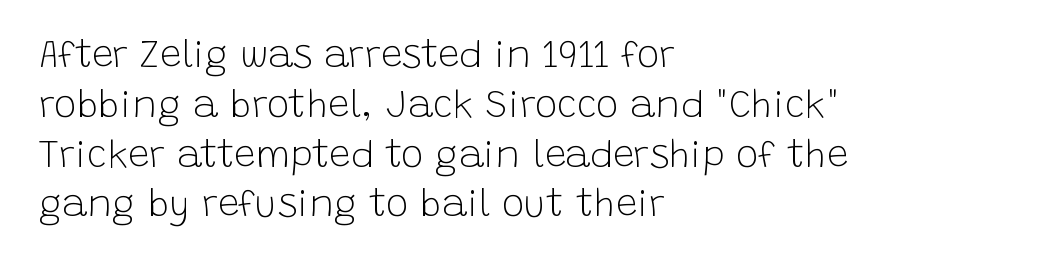
The image shows 38 px light sans-serif type, upright; set left-aligned, normal line spacing (1.31x), normal letter spacing, not underlined; low stroke contrast and a large x-height.
